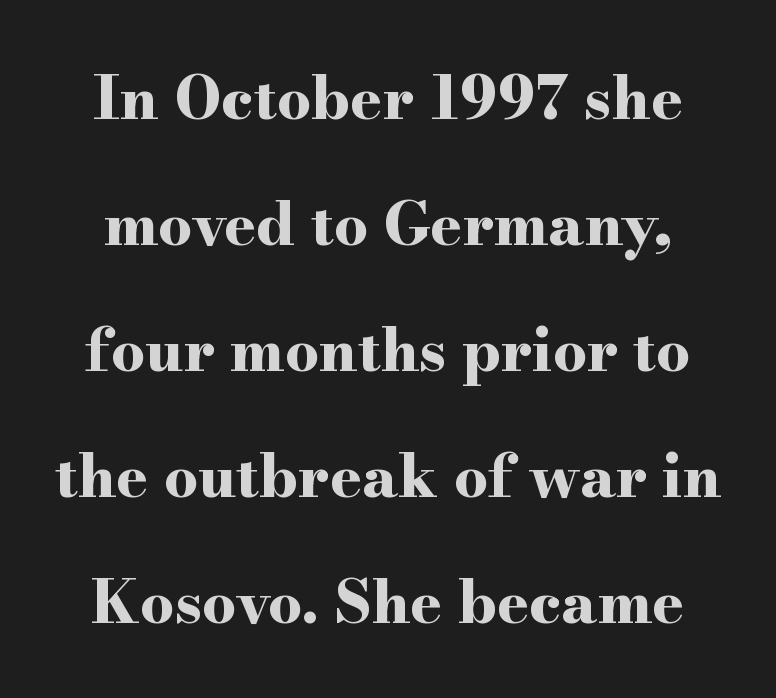
{"serif": "yes", "italic": "no", "bold": "yes", "weight": "bold", "width": "wide", "stroke_contrast": "high", "x_height": "small", "monospaced": "no", "underline": "no", "line_spacing": "loose", "line_spacing_ratio": 2.1, "letter_spacing": "normal", "letter_spacing_em": 0.0, "glyph_px": 60}
